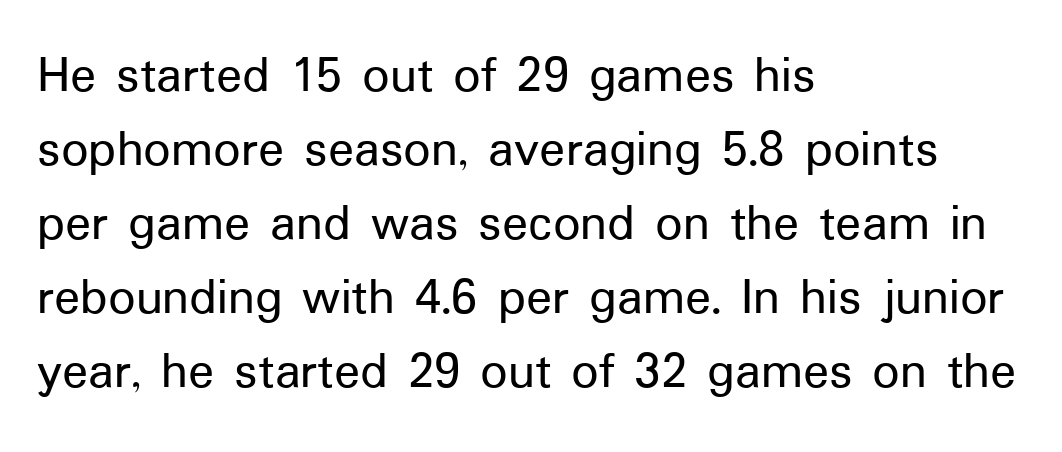
The image shows 54 px sans-serif type, upright; set left-aligned, normal line spacing (1.37x), normal letter spacing, not underlined; low stroke contrast and a medium x-height.
